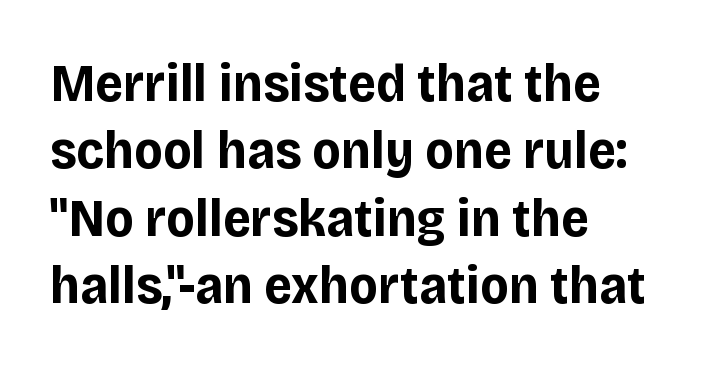
The image shows 54 px bold sans-serif type, upright; set left-aligned, normal line spacing (1.25x), normal letter spacing, not underlined; low stroke contrast and a large x-height.
